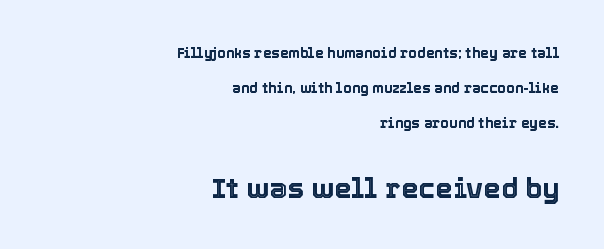
Q: Is the text italic (slanted)? A: No, it is upright.
Q: Is the text underlined? A: No.
Q: How is the paragraph aligned? A: Right-aligned.
Q: Is the spacing between letters normal or unusually wide? A: Normal.
Q: Is the spacing between lines tight, normal or loose? A: Loose.
Q: Which block of text is set in a larger size, the first (top) or the second (bottom)? A: The second (bottom) one.
Q: Width (condensed, normal, or wide)? A: Normal.
Q: x-height? A: Medium.
Q: Monospaced? A: No.
